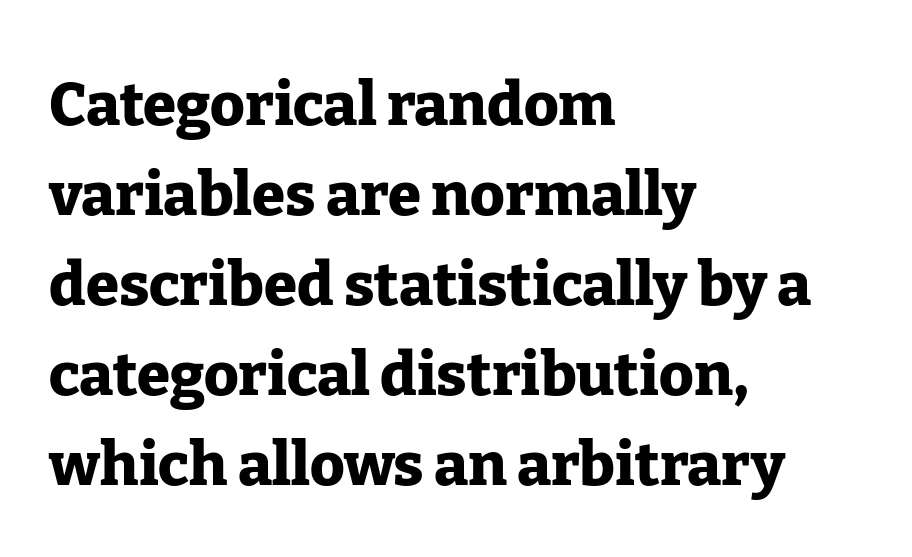
Serif or sans? Serif — the stroke terminals have little feet. Leading: standard. The gap between lines stays unmarked. Line beginnings align vertically; line endings do not.
